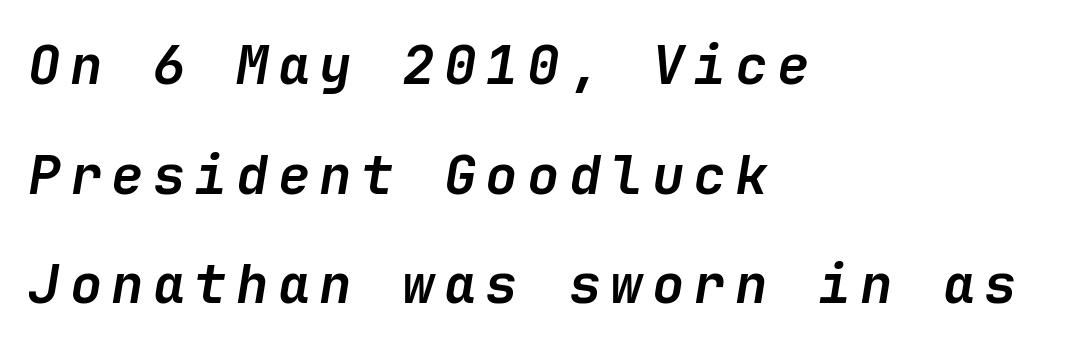
Q: Is the text bold? A: Yes.
Q: Is the text italic (slanted)? A: Yes, it leans right by about 9 degrees.
Q: Is the text underlined? A: No.
Q: How is the paragraph aligned? A: Left-aligned.
Q: Is the spacing between lines tight, normal or loose? A: Loose.
Q: Width (condensed, normal, or wide)? A: Normal.
Q: Stroke contrast? A: Low.
Q: x-height? A: Medium.
